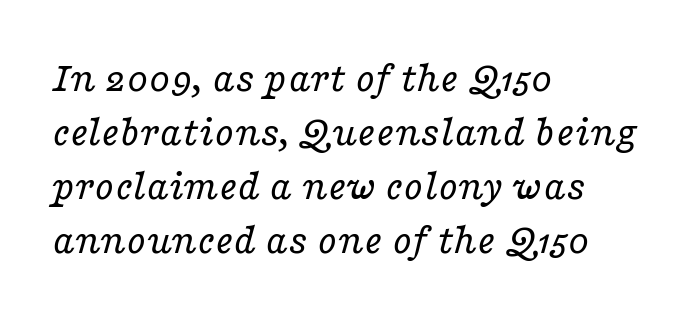
Unbolded letterforms with no extra heft. The glyphs look as if they've been sheared to an angle. This sample is left-justified, so line endings fall wherever the words run out. The rendering uses natural spacing where letterforms have individual widths.
